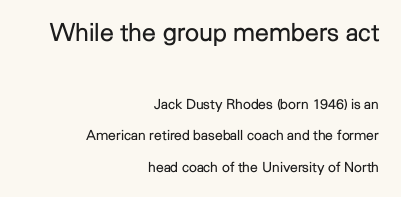
Q: Is the text bold? A: No.
Q: Is the text italic (slanted)? A: No, it is upright.
Q: Is the text underlined? A: No.
Q: How is the paragraph aligned? A: Right-aligned.
Q: Is the spacing between letters normal or unusually wide? A: Normal.
Q: Is the spacing between lines tight, normal or loose? A: Loose.
Q: Which block of text is set in a larger size, the first (top) or the second (bottom)? A: The first (top) one.
